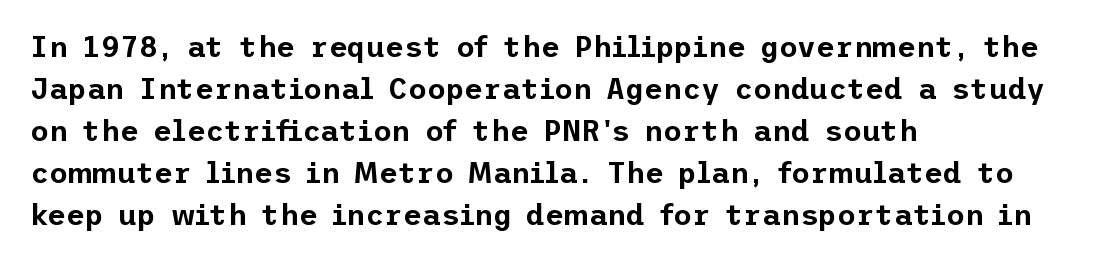
{"serif": "no", "italic": "no", "width": "normal", "stroke_contrast": "low", "x_height": "medium", "underline": "no", "align": "left", "line_spacing": "normal", "line_spacing_ratio": 1.45, "letter_spacing": "normal", "letter_spacing_em": 0.0, "glyph_px": 29}
